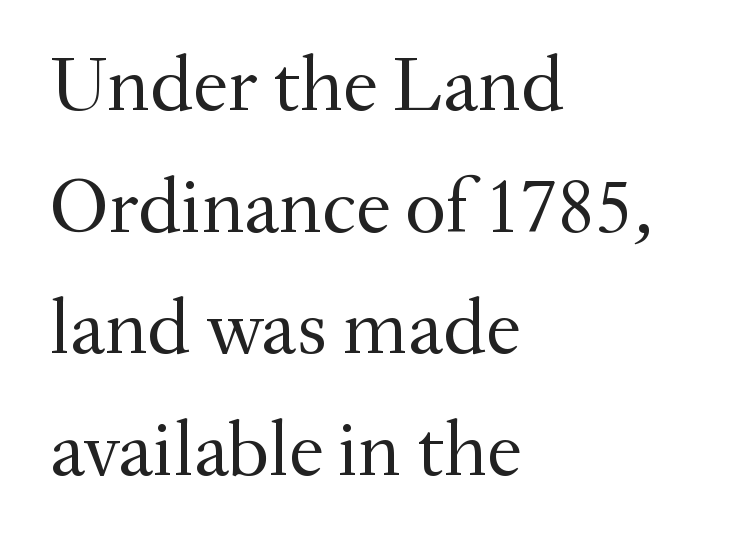
Q: Is the text bold? A: No.
Q: Is the text italic (slanted)? A: No, it is upright.
Q: Is the typeface a serif or a sans-serif typeface? A: Serif.
Q: Is the text underlined? A: No.
Q: How is the paragraph aligned? A: Left-aligned.
Q: Is the spacing between letters normal or unusually wide? A: Normal.
Q: Is the spacing between lines tight, normal or loose? A: Normal.
Q: Width (condensed, normal, or wide)? A: Normal.
Q: Stroke contrast? A: Medium.
Q: x-height? A: Small.
Q: Monospaced? A: No.
